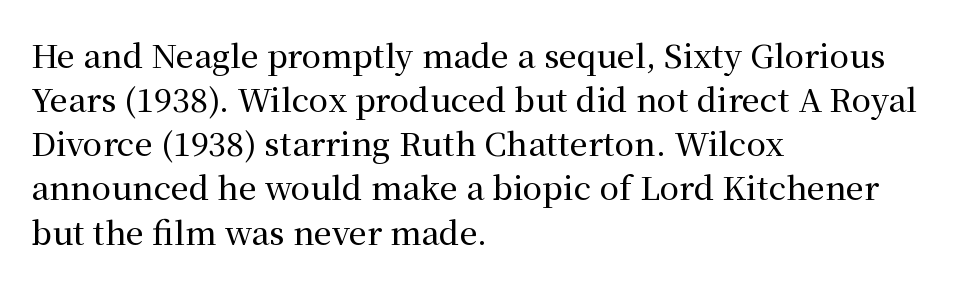
Where is the straight margin? On the left. Look at the bottom of the vertical strokes: they flare into serifs here. Clear beneath every line of the passage. The axis of the letterforms is exactly vertical.
